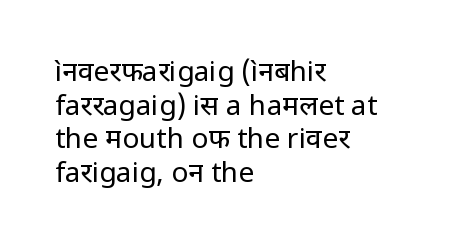
The image shows 28 px regular-weight sans-serif type, upright; set left-aligned, line spacing 1.2x, normal letter spacing, not underlined; low stroke contrast and a medium x-height.
